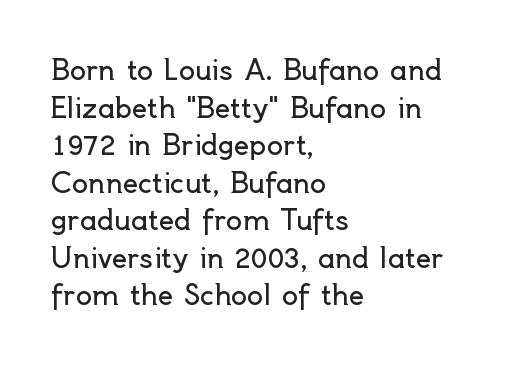
The image shows 27 px text type, upright; set left-aligned, normal line spacing (1.39x), normal letter spacing, not underlined.
